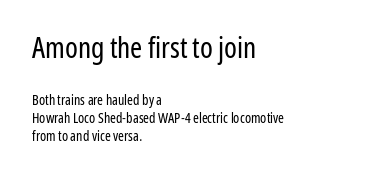
Italic: no, the glyphs are upright roman. Each letter keeps its own natural width here, so spacing adapts to shape. Size contrast runs from large at the top to small at the bottom. The block of text has a typical density, with ordinary space between rows.
